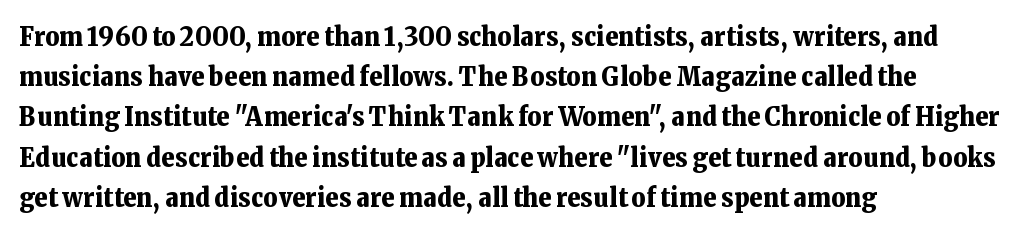
The rag falls on the right side of this text block. The axis of the letterforms is exactly vertical. Descender tails drop into unmarked territory. Inter-character spacing is left at the font's built-in metrics. Heavy, bold letterforms.
